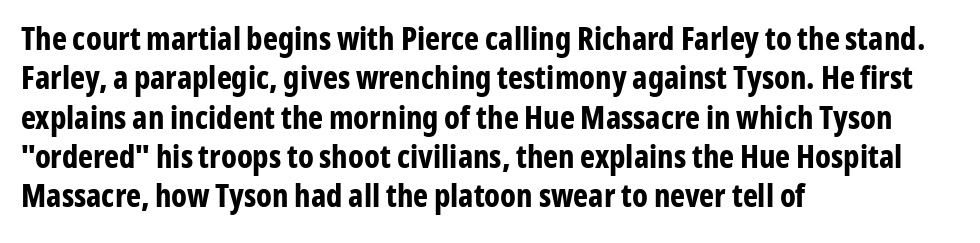
The image shows 32 px bold, condensed sans-serif type, upright; set left-aligned, line spacing 1.23x, normal letter spacing, not underlined; low stroke contrast and a medium x-height.
